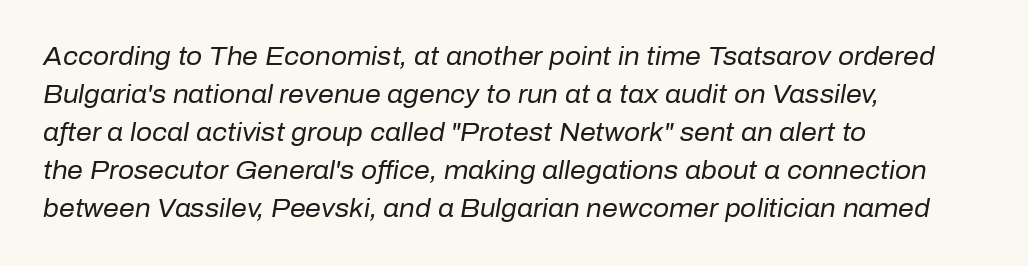
The cut favours lightness, reaching ordinary text weight at its darkest. Notice how the stems are inclined rather than vertical — that's the hallmark of italics. Does the copy run flush right? No — it runs flush left. This rendering leaves character spacing at its baseline value. Glance below the letters and you will spot only blank space.
